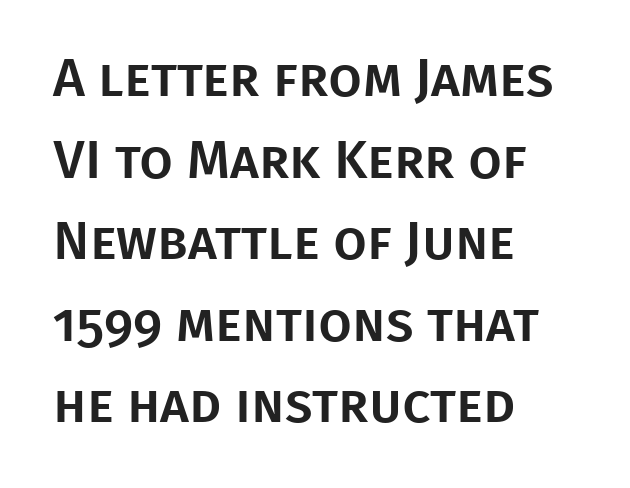
The image shows 54 px sans-serif type, upright; set left-aligned, normal line spacing (1.51x), normal letter spacing, not underlined; low stroke contrast and a large x-height.
